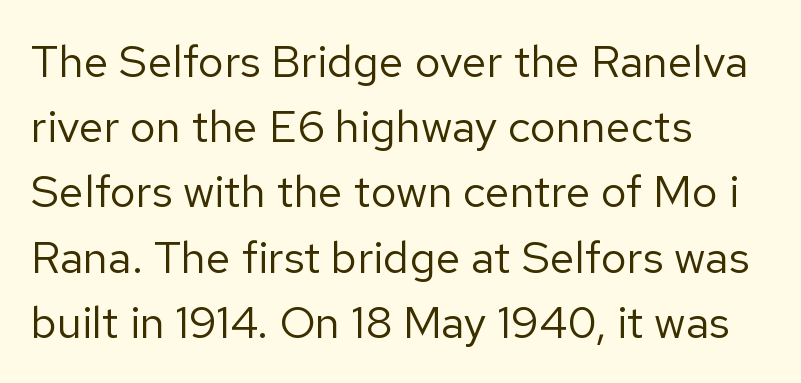
The image shows 45 px regular-weight sans-serif type, upright; set left-aligned, normal line spacing (1.45x), normal letter spacing, not underlined; low stroke contrast and a medium x-height.
